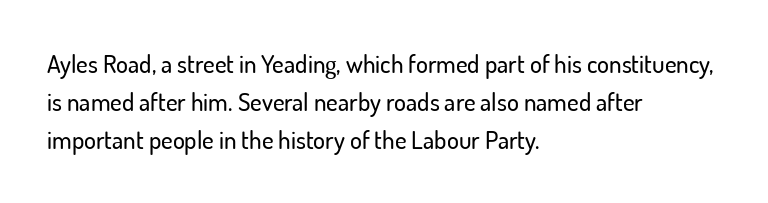
The image shows 25 px text type, upright; set left-aligned, normal line spacing (1.53x), normal letter spacing, not underlined.
